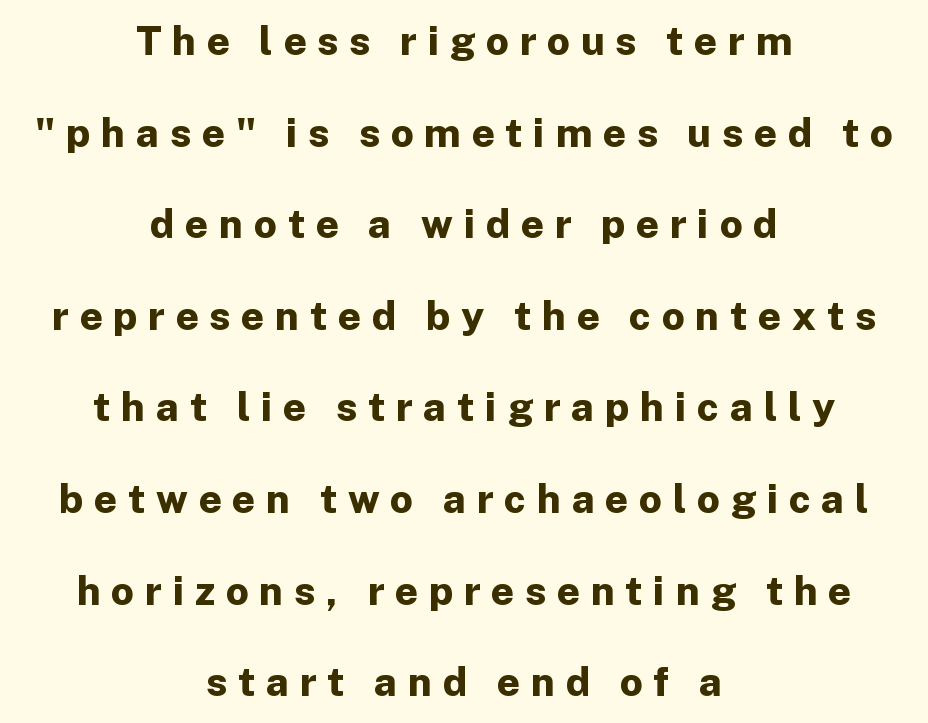
{"serif": "no", "italic": "no", "bold": "yes", "weight": "bold", "width": "normal", "stroke_contrast": "low", "x_height": "medium", "monospaced": "no", "underline": "no", "align": "center", "line_spacing": "loose", "line_spacing_ratio": 2.29, "letter_spacing": "wide", "letter_spacing_em": 0.27, "glyph_px": 40}
